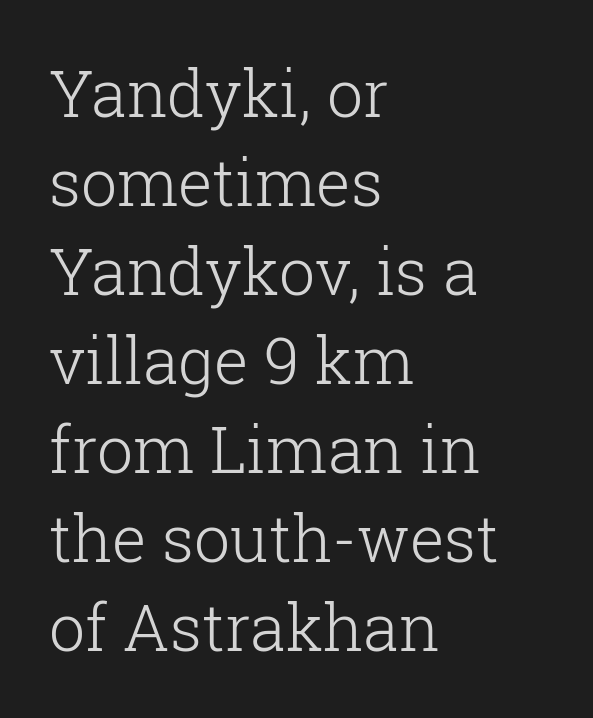
Q: Is the text bold? A: No.
Q: Is the text italic (slanted)? A: No, it is upright.
Q: Is the typeface a serif or a sans-serif typeface? A: Serif.
Q: Is the text underlined? A: No.
Q: How is the paragraph aligned? A: Left-aligned.
Q: Is the spacing between letters normal or unusually wide? A: Normal.
Q: Is the spacing between lines tight, normal or loose? A: Normal.
Q: Width (condensed, normal, or wide)? A: Normal.
Q: Stroke contrast? A: Low.
Q: x-height? A: Medium.
Q: Monospaced? A: No.
